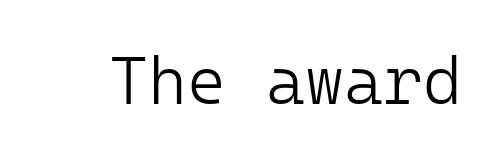
The image shows 67 px light sans-serif type, upright, monospaced; set normal letter spacing, not underlined; low stroke contrast and a medium x-height.
